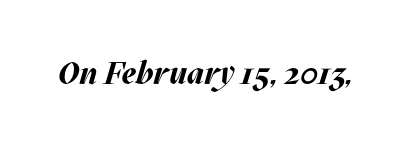
{"italic": "yes", "lean": "right", "slant_degrees": 17, "bold": "yes", "weight": "bold", "width": "normal", "stroke_contrast": "medium", "x_height": "large", "monospaced": "no", "underline": "no", "letter_spacing": "normal", "letter_spacing_em": 0.0, "glyph_px": 32}
